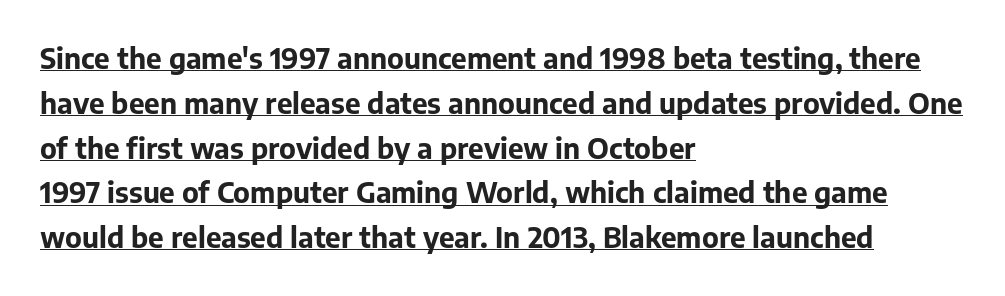
Each letter keeps its own natural width here, so spacing adapts to shape. The font's upright variant was chosen for this text. You can see a thin bar hugging the bottom of the glyphs. Look at the bottom of the vertical strokes: they stop flat, with no serifs.
